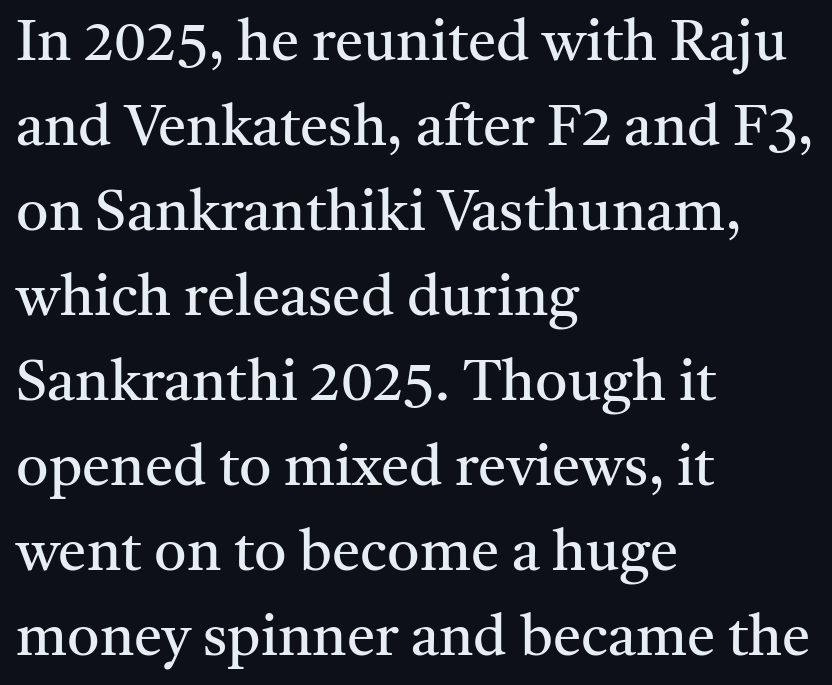
Do the characters align in a grid? No, the font is proportional. Rule under the text: the space is simply empty. What's the leading like? Ordinary, nothing unusual. Is this a sans? No — the strokes have serifs.
